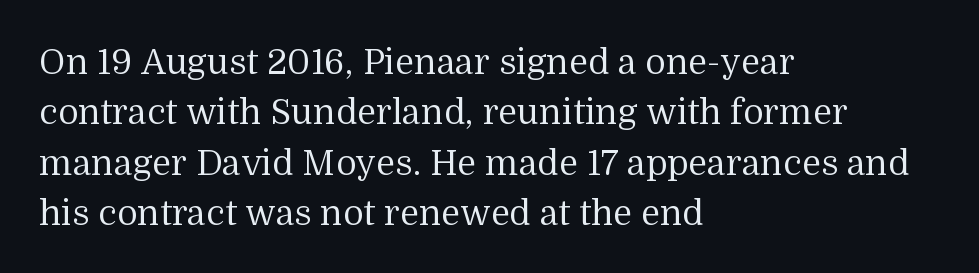
Q: Is the text bold? A: No.
Q: Is the text italic (slanted)? A: No, it is upright.
Q: Is the typeface a serif or a sans-serif typeface? A: Serif.
Q: Is the text underlined? A: No.
Q: How is the paragraph aligned? A: Left-aligned.
Q: Is the spacing between letters normal or unusually wide? A: Normal.
Q: Is the spacing between lines tight, normal or loose? A: Normal.
Q: Width (condensed, normal, or wide)? A: Normal.
Q: Stroke contrast? A: Medium.
Q: x-height? A: Medium.
Q: Monospaced? A: No.
